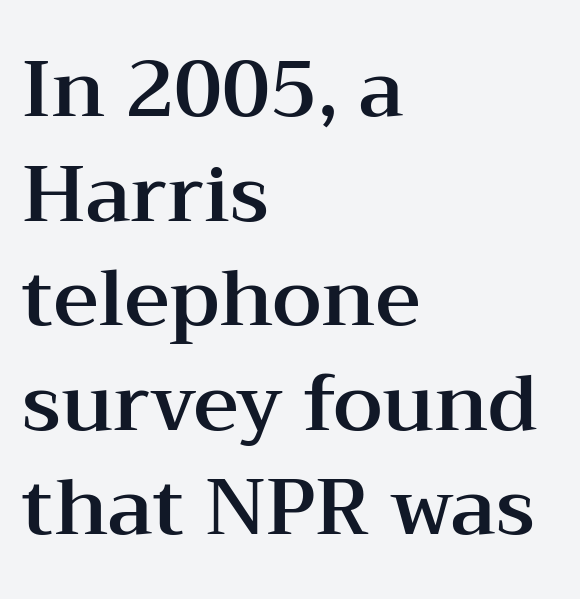
The image shows 78 px wide serif type, upright; set left-aligned, normal line spacing (1.34x), normal letter spacing, not underlined; medium stroke contrast and a medium x-height.
